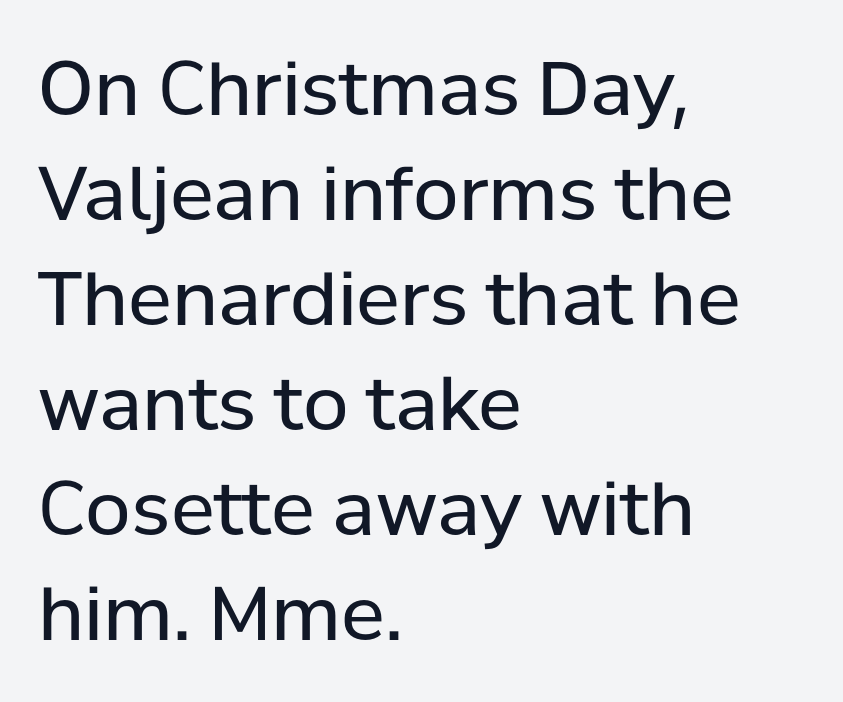
No chunkiness to these letters — they're not bold. Typeset ragged right — the left edge is the straight one. The letters advance in unequal steps, a hallmark of proportional type. Descender tails drop into unmarked territory. Each letter's strokes conclude bluntly, with no projecting serifs. Leading: standard.
